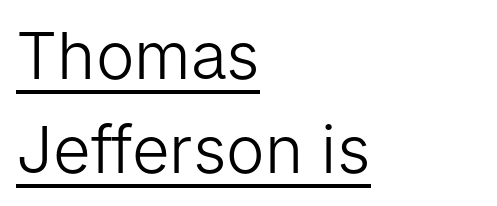
{"serif": "no", "italic": "no", "bold": "no", "weight": "light", "width": "normal", "stroke_contrast": "low", "x_height": "medium", "monospaced": "no", "underline": "yes", "align": "left", "line_spacing": "normal", "line_spacing_ratio": 1.45, "letter_spacing": "normal", "letter_spacing_em": 0.0, "glyph_px": 65}
